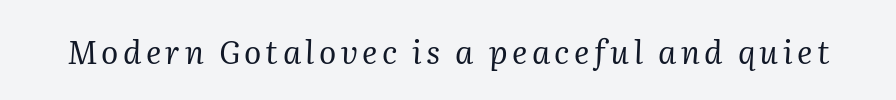
{"serif": "yes", "italic": "yes", "lean": "right", "slant_degrees": 2, "bold": "no", "weight": "regular", "width": "normal", "stroke_contrast": "medium", "x_height": "medium", "monospaced": "no", "underline": "no", "glyph_px": 32}
